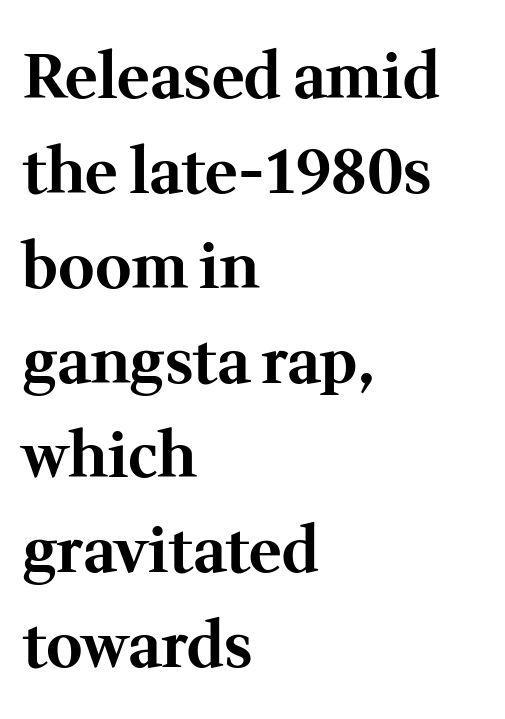
The image shows 62 px bold serif type, upright; set left-aligned, normal line spacing (1.53x), normal letter spacing, not underlined; medium stroke contrast and a medium x-height.
